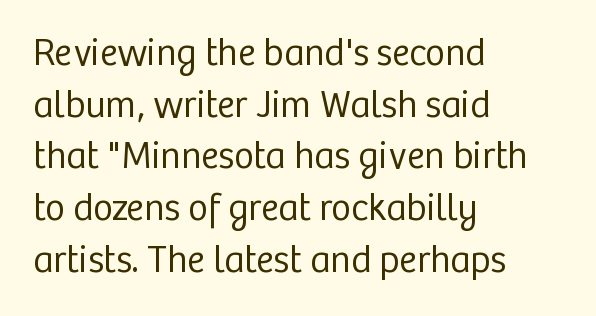
Q: Is the text bold? A: No.
Q: Is the text italic (slanted)? A: No, it is upright.
Q: Is the typeface a serif or a sans-serif typeface? A: Sans-serif.
Q: Is the text underlined? A: No.
Q: How is the paragraph aligned? A: Left-aligned.
Q: Is the spacing between letters normal or unusually wide? A: Normal.
Q: Is the spacing between lines tight, normal or loose? A: Normal.
Q: Width (condensed, normal, or wide)? A: Normal.
Q: Stroke contrast? A: Low.
Q: x-height? A: Medium.
Q: Monospaced? A: No.
